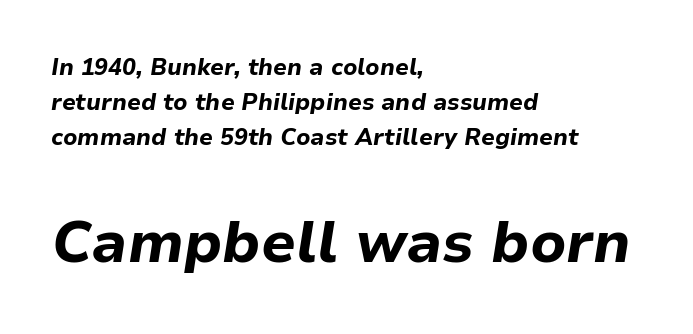
The image shows 58 px bold type, italic (leaning right); set left-aligned, normal line spacing (1.53x), normal letter spacing, not underlined; the second (bottom) block is 2.52x larger; low stroke contrast and a medium x-height.
